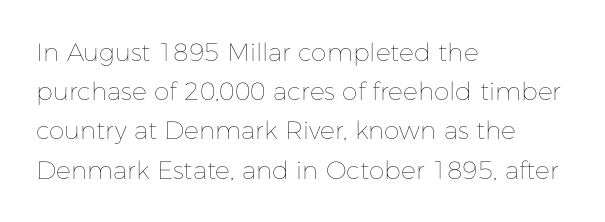
Is this a heavy cut? Hardly; it is regular or lighter. In CSS terms this would be text-align: left. Words appear dense and cohesive because spacing is normal. The gap between lines stays unmarked. Reading down the column, the eye jumps a familiar distance to each next line. This is roman type, the default non-slanted kind.
